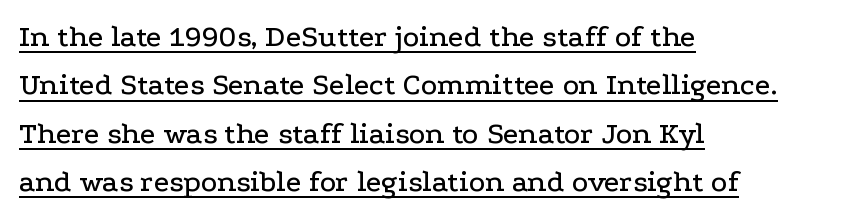
{"serif": "yes", "italic": "no", "width": "wide", "stroke_contrast": "low", "x_height": "medium", "monospaced": "no", "underline": "yes", "align": "left", "line_spacing": "normal", "line_spacing_ratio": 1.56, "letter_spacing": "normal", "letter_spacing_em": 0.0, "glyph_px": 31}
